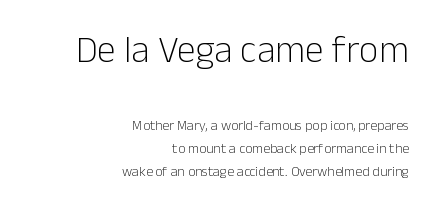
The image shows 38 px light sans-serif type, upright; set right-aligned, normal line spacing (1.63x), normal letter spacing, not underlined; the first (top) block is 2.71x larger; low stroke contrast and a medium x-height.
